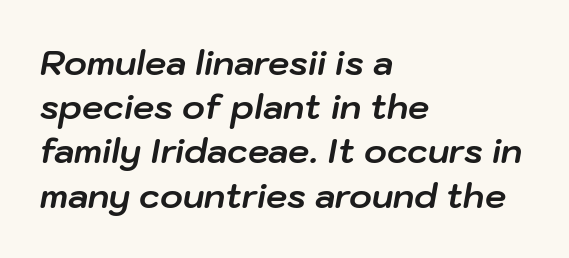
This rendering features lettering with no underline. A typesetter would call this zero additional tracking. The letters advance in unequal steps, a hallmark of proportional type. Heft: maximum for text — a bold. Notice how descenders clear the ascenders below comfortably — that's standard leading. If you drew a line through each stem, it would be angled.
